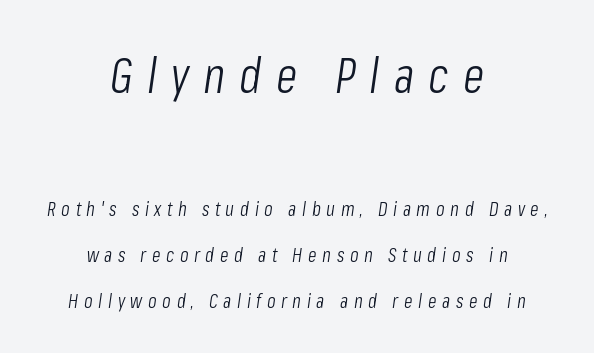
Q: Is the text bold? A: No.
Q: Is the text italic (slanted)? A: Yes, it leans right by about 8 degrees.
Q: Is the text underlined? A: No.
Q: How is the paragraph aligned? A: Centered.
Q: Is the spacing between letters normal or unusually wide? A: Unusually wide.
Q: Is the spacing between lines tight, normal or loose? A: Loose.
Q: Which block of text is set in a larger size, the first (top) or the second (bottom)? A: The first (top) one.
Q: Width (condensed, normal, or wide)? A: Condensed.
Q: Stroke contrast? A: Low.
Q: x-height? A: Medium.
Q: Monospaced? A: No.
